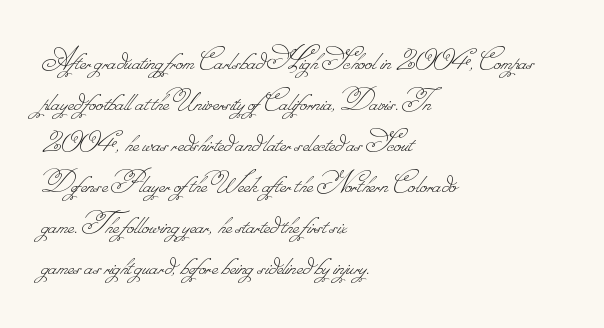
{"bold": "no", "weight": "thin", "width": "normal", "stroke_contrast": "low", "monospaced": "no", "underline": "no", "align": "left", "line_spacing": "normal", "line_spacing_ratio": 1.28, "letter_spacing": "normal", "letter_spacing_em": 0.0, "glyph_px": 32}
